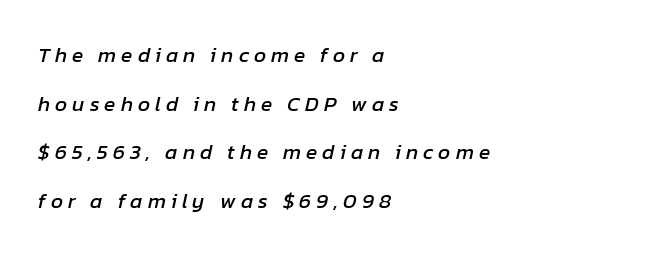
{"italic": "yes", "lean": "right", "slant_degrees": 12, "underline": "no", "align": "left", "line_spacing": "loose", "line_spacing_ratio": 2.32, "letter_spacing": "wide", "letter_spacing_em": 0.24, "glyph_px": 21}
